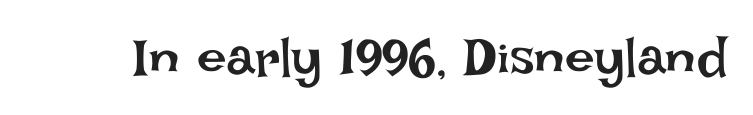
Q: Is the text bold? A: No.
Q: Is the text italic (slanted)? A: No, it is upright.
Q: Is the text underlined? A: No.
Q: Is the spacing between letters normal or unusually wide? A: Normal.
Q: Width (condensed, normal, or wide)? A: Normal.
Q: Stroke contrast? A: Low.
Q: x-height? A: Large.
Q: Monospaced? A: No.
